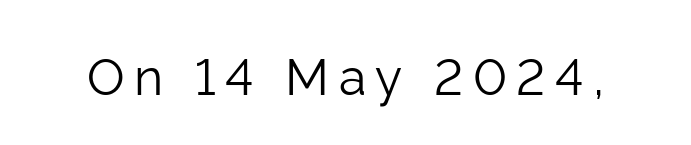
When letters stand straight like this, we call the style roman or upright. Each letter keeps its own natural width here, so spacing adapts to shape. Is this a sans? Yes — the strokes have no serifs. The zone under the glyphs is completely vacant. Each stroke keeps to a modest, everyday thickness or less.
